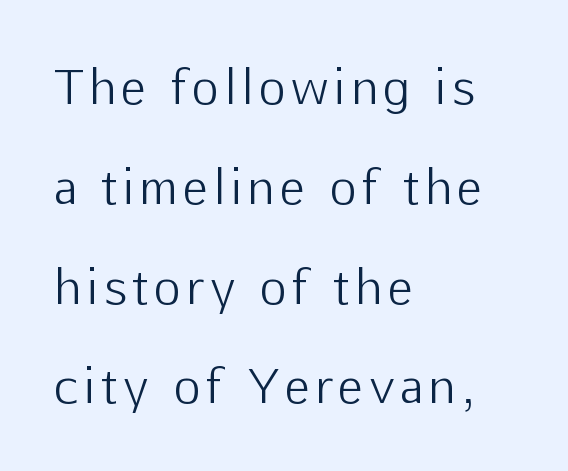
The face used here is proportionally spaced, like ordinary book or web type. In terms of posture, this sample is upright. Alignment: flush left. The space between consecutive lines is lavish.
